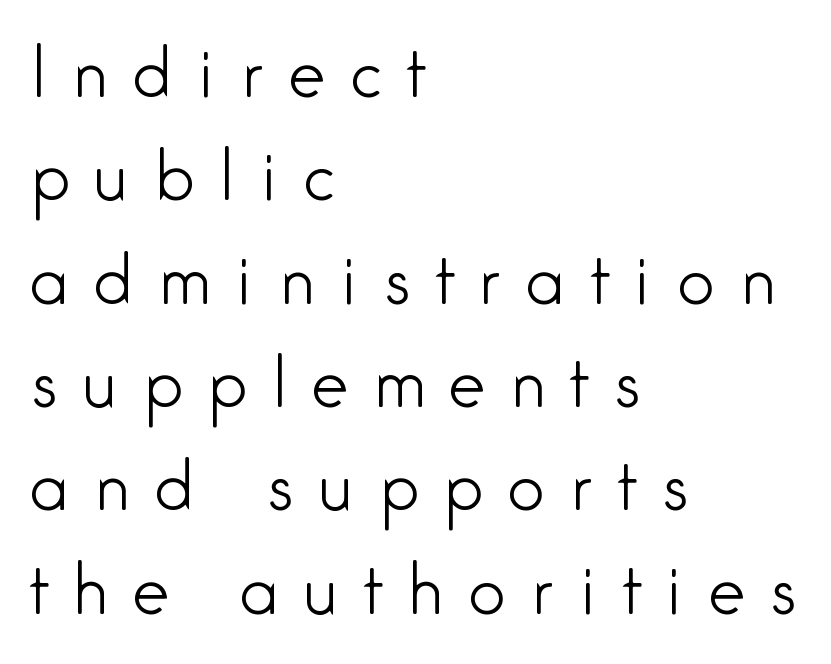
{"serif": "no", "italic": "no", "bold": "no", "weight": "light", "width": "condensed", "stroke_contrast": "low", "x_height": "medium", "monospaced": "no", "underline": "no", "align": "left", "line_spacing": "normal", "line_spacing_ratio": 1.59, "letter_spacing": "wide", "letter_spacing_em": 0.41, "glyph_px": 65}
